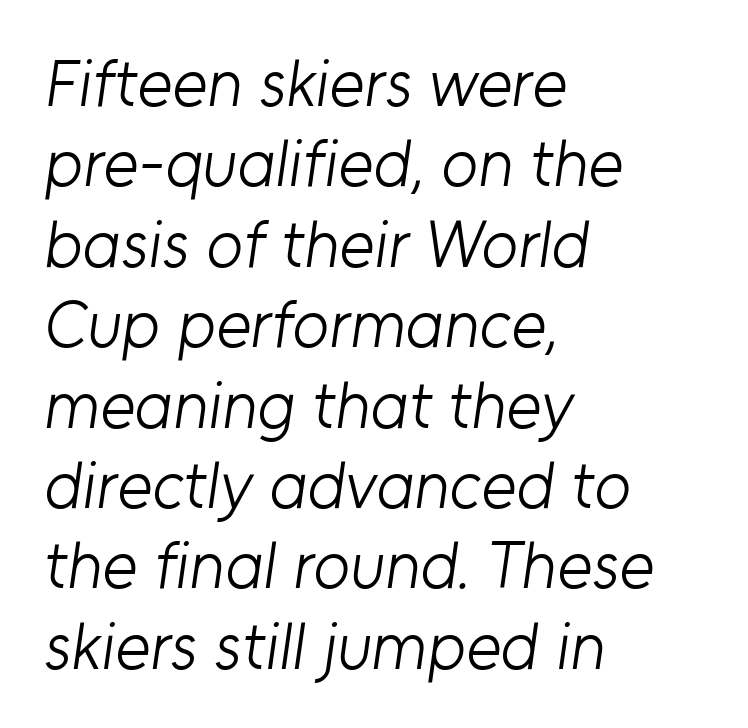
The typesetting does not lean heavy: it is not bold. The glyphs are unaccompanied by any horizontal stroke below them. Looks like regular typesetting: each glyph gets only the width it needs. The setting favours the left margin, as ordinary paragraphs usually do. The typeface chosen for these lines omits serifs.
